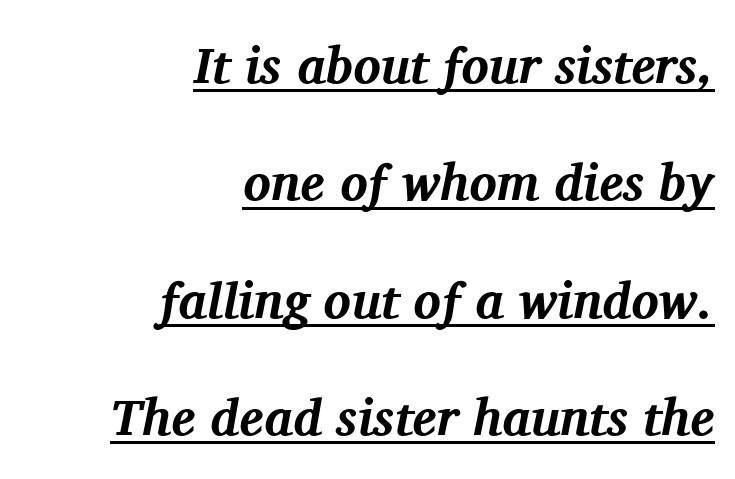
{"serif": "yes", "italic": "yes", "lean": "right", "slant_degrees": 11, "bold": "yes", "weight": "bold", "width": "normal", "stroke_contrast": "medium", "x_height": "medium", "monospaced": "no", "underline": "yes", "align": "right", "line_spacing": "loose", "line_spacing_ratio": 2.3, "letter_spacing": "normal", "letter_spacing_em": 0.0, "glyph_px": 51}
